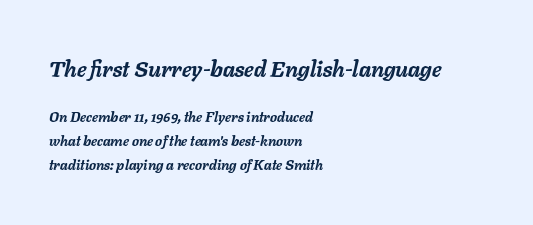
Character size in the leading block exceeds that of the trailing block. Its strokes are broad and dark, the hallmark of bold type. The foot of each line stays bare and open. Italic? Definitely — the glyphs are oblique. Which margin do the lines hug? The left one — the right edge is uneven. Tracking here is standard; glyphs follow each other at the usual distance.
